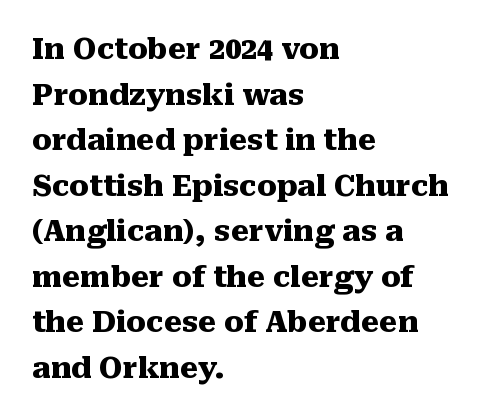
{"serif": "yes", "italic": "no", "bold": "yes", "weight": "heavy", "width": "normal", "stroke_contrast": "medium", "x_height": "medium", "monospaced": "no", "underline": "no", "align": "left", "line_spacing": "normal", "line_spacing_ratio": 1.57, "letter_spacing": "normal", "letter_spacing_em": 0.0, "glyph_px": 29}
